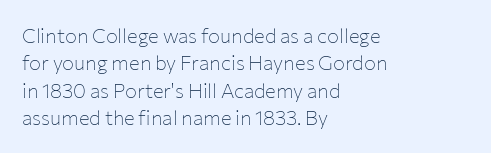
Q: Is the text bold? A: No.
Q: Is the text italic (slanted)? A: No, it is upright.
Q: Is the text underlined? A: No.
Q: How is the paragraph aligned? A: Left-aligned.
Q: Is the spacing between letters normal or unusually wide? A: Normal.
Q: Is the spacing between lines tight, normal or loose? A: Normal.
